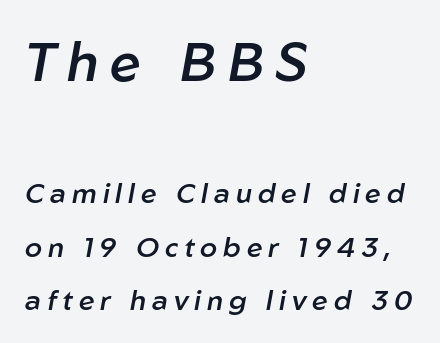
The image shows 55 px semibold type, italic (leaning right); set left-aligned, loose line spacing (1.91x), unusually wide letter spacing (+0.21 em), not underlined; the first (top) block is 1.96x larger; low stroke contrast and a medium x-height.
